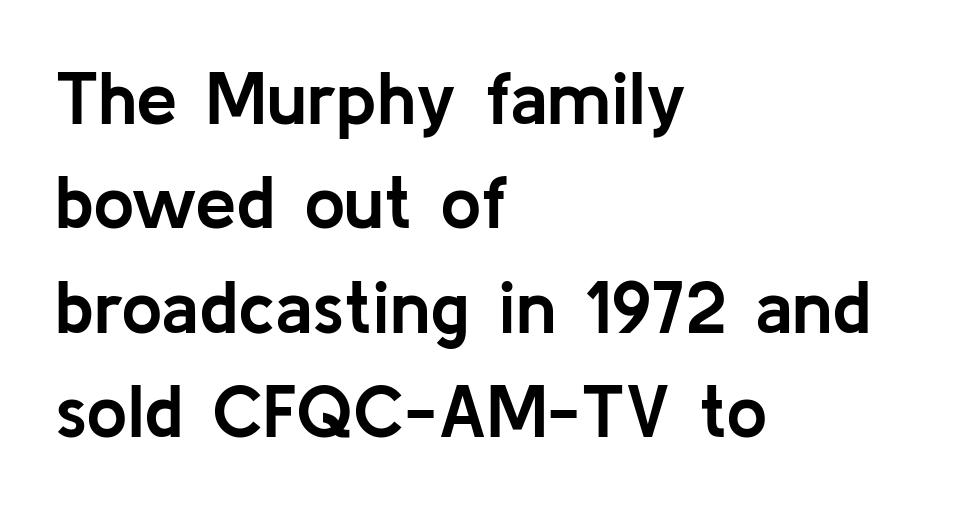
Q: Is the text bold? A: Yes.
Q: Is the text italic (slanted)? A: No, it is upright.
Q: Is the typeface a serif or a sans-serif typeface? A: Sans-serif.
Q: Is the text underlined? A: No.
Q: How is the paragraph aligned? A: Left-aligned.
Q: Is the spacing between letters normal or unusually wide? A: Normal.
Q: Is the spacing between lines tight, normal or loose? A: Normal.
Q: Width (condensed, normal, or wide)? A: Normal.
Q: Stroke contrast? A: Low.
Q: x-height? A: Medium.
Q: Monospaced? A: No.
